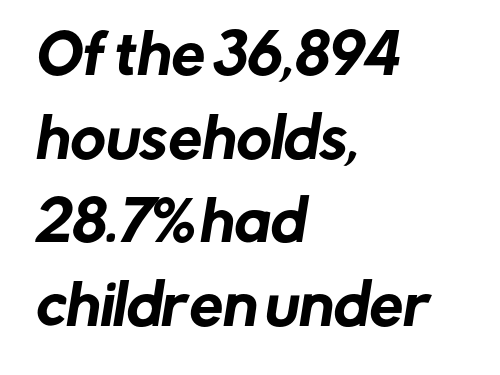
The image shows 54 px sans-serif type; set left-aligned, normal line spacing (1.55x), normal letter spacing, not underlined; low stroke contrast and a medium x-height.
